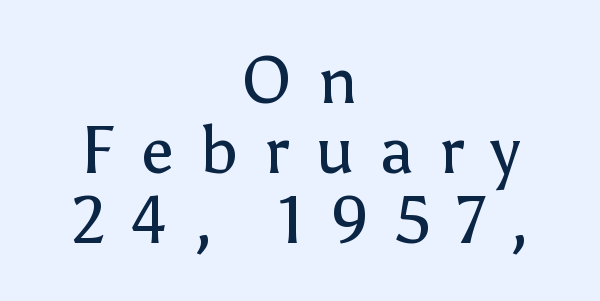
The letters advance in unequal steps, a hallmark of proportional type. The type is letterspaced generously, with wide tracking. The text block is weighted toward neither margin, spreading evenly from the middle. Nothing sits at the stroke ends, so this counts as sans-serif. Tall strokes in this sample are plumb rather than angled. Words float on clear page, feet unadorned.
